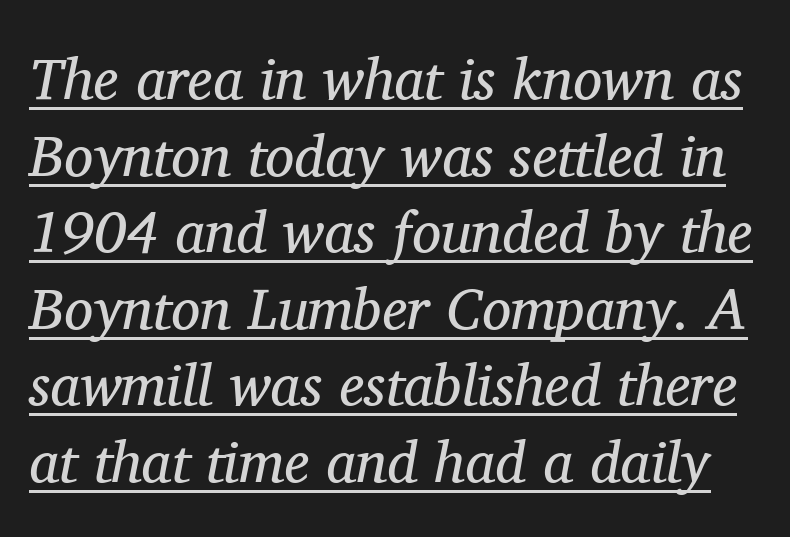
Q: Is the text bold? A: No.
Q: Is the text italic (slanted)? A: Yes, it leans right by about 11 degrees.
Q: Is the typeface a serif or a sans-serif typeface? A: Serif.
Q: Is the text underlined? A: Yes.
Q: Is the spacing between letters normal or unusually wide? A: Normal.
Q: Is the spacing between lines tight, normal or loose? A: Normal.
Q: Width (condensed, normal, or wide)? A: Normal.
Q: Stroke contrast? A: Medium.
Q: x-height? A: Medium.
Q: Monospaced? A: No.
